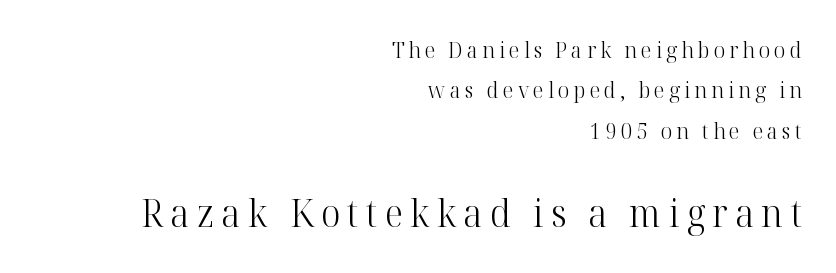
{"serif": "yes", "italic": "no", "bold": "no", "weight": "light", "width": "normal", "stroke_contrast": "high", "x_height": "medium", "monospaced": "no", "underline": "no", "align": "right", "line_spacing_ratio": 1.84, "larger_block": "second", "size_ratio": 1.73, "glyph_px": 38}
